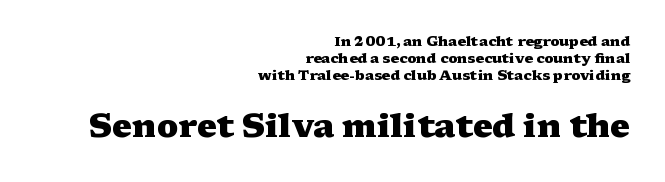
{"serif": "yes", "italic": "no", "bold": "yes", "weight": "heavy", "width": "wide", "stroke_contrast": "medium", "x_height": "medium", "monospaced": "no", "underline": "no", "align": "right", "line_spacing_ratio": 1.21, "letter_spacing": "normal", "letter_spacing_em": 0.0, "larger_block": "second", "size_ratio": 2.36, "glyph_px": 33}
